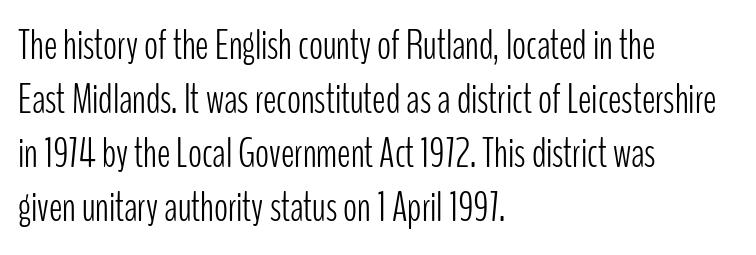
Notice how the stems are strictly vertical — no italics here. Students, note that the glyphs here touch the page at normal intervals. Nobody drew a line under any word here. Is this a sans? Yes — the strokes have no serifs. Weight: regular or lighter. Short and long lines alike share a common starting point at left.
